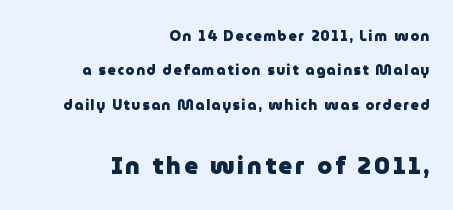
Widely set lines give the paragraph a tall, airy silhouette. Lines of text with bare space underneath. Character size in the trailing block exceeds that of the leading block. You'd pick this weight for a headline — it's a proper bold. Short and long lines alike share a common ending point at right. The lettering stays uniformly vertical, giving the passage a roman look.
